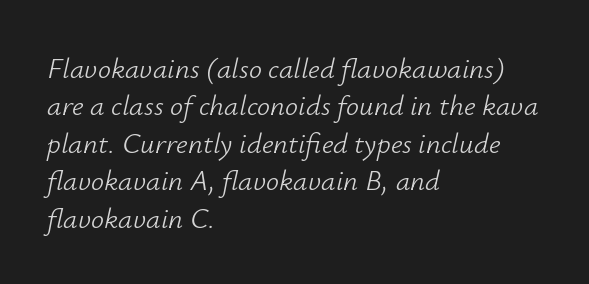
The strokes carry an ordinary text weight at most. Leading: standard. Think of a printed novel: that variable character pitch is what you see here. The compositor pushed each line to the left boundary. Students, note that the glyphs here touch the page at normal intervals.
